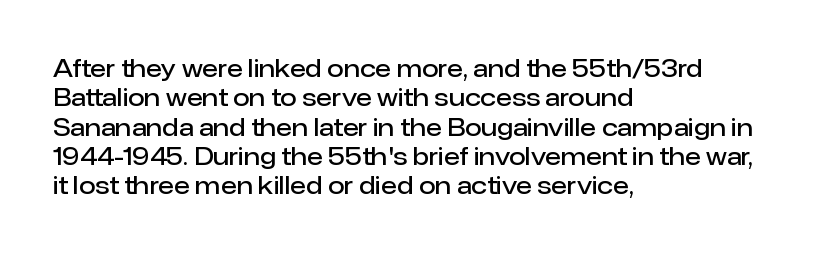
Q: Is the text bold? A: Semi-bold.
Q: Is the text italic (slanted)? A: No, it is upright.
Q: Is the text underlined? A: No.
Q: How is the paragraph aligned? A: Left-aligned.
Q: Is the spacing between letters normal or unusually wide? A: Normal.
